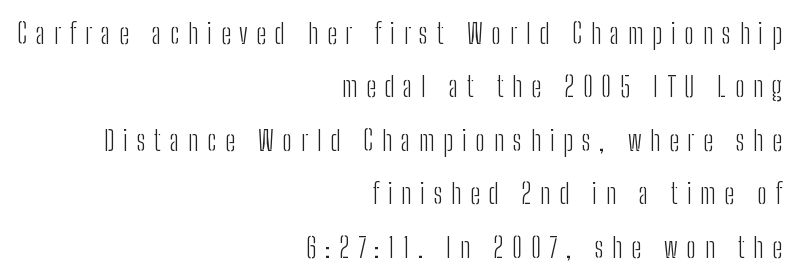
Q: Is the text bold? A: No.
Q: Is the text italic (slanted)? A: No, it is upright.
Q: Is the typeface a serif or a sans-serif typeface? A: Sans-serif.
Q: Is the text underlined? A: No.
Q: How is the paragraph aligned? A: Right-aligned.
Q: Is the spacing between letters normal or unusually wide? A: Unusually wide.
Q: Is the spacing between lines tight, normal or loose? A: Loose.
Q: Width (condensed, normal, or wide)? A: Condensed.
Q: Stroke contrast? A: Low.
Q: x-height? A: Medium.
Q: Monospaced? A: No.
